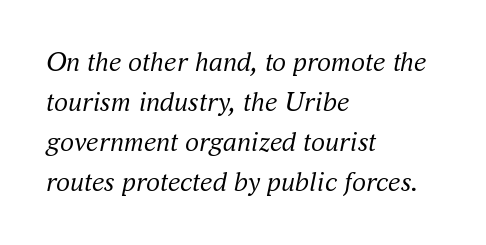
{"serif": "yes", "italic": "yes", "lean": "right", "slant_degrees": 16, "bold": "no", "weight": "regular", "width": "normal", "stroke_contrast": "medium", "x_height": "small", "monospaced": "no", "underline": "no", "align": "left", "line_spacing": "normal", "line_spacing_ratio": 1.43, "letter_spacing": "normal", "letter_spacing_em": 0.0, "glyph_px": 28}
